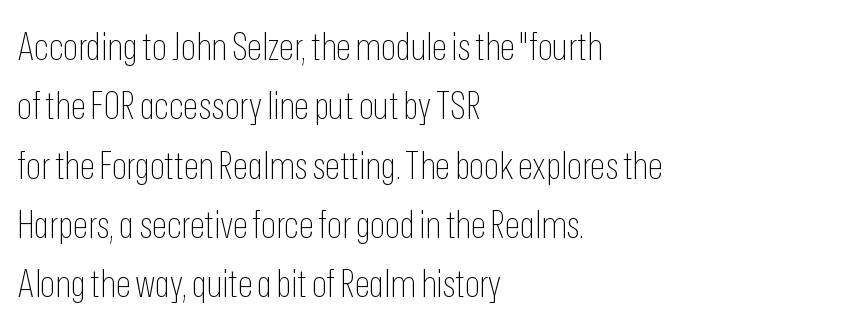
{"serif": "no", "italic": "no", "bold": "no", "weight": "thin", "width": "condensed", "stroke_contrast": "low", "x_height": "medium", "monospaced": "no", "underline": "no", "align": "left", "line_spacing": "normal", "line_spacing_ratio": 1.52, "letter_spacing": "normal", "letter_spacing_em": 0.0, "glyph_px": 39}
